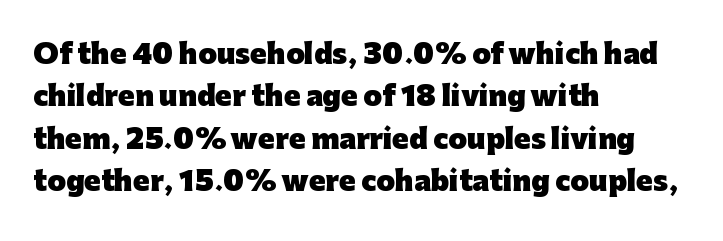
Q: Is the text bold? A: Yes.
Q: Is the text italic (slanted)? A: No, it is upright.
Q: Is the text underlined? A: No.
Q: How is the paragraph aligned? A: Left-aligned.
Q: Is the spacing between letters normal or unusually wide? A: Normal.
Q: Is the spacing between lines tight, normal or loose? A: Normal.
